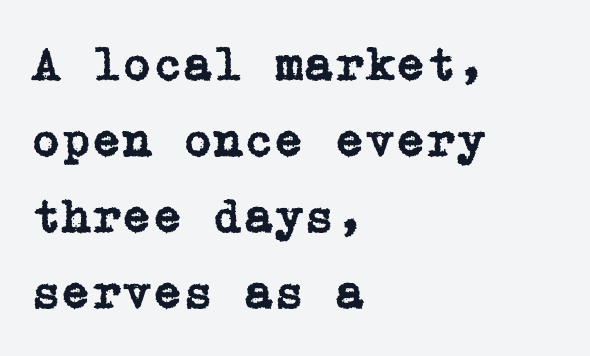
Q: Is the text italic (slanted)? A: No, it is upright.
Q: Is the typeface a serif or a sans-serif typeface? A: Serif.
Q: Is the text underlined? A: No.
Q: How is the paragraph aligned? A: Left-aligned.
Q: Is the spacing between letters normal or unusually wide? A: Normal.
Q: Is the spacing between lines tight, normal or loose? A: Normal.
Q: Width (condensed, normal, or wide)? A: Normal.
Q: Stroke contrast? A: Low.
Q: x-height? A: Medium.
